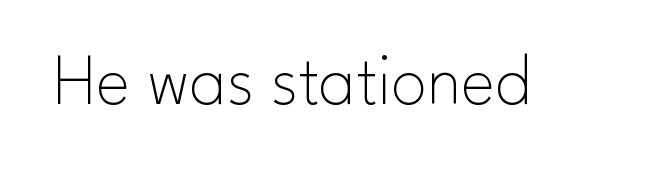
{"serif": "no", "italic": "no", "bold": "no", "weight": "thin", "width": "normal", "stroke_contrast": "low", "x_height": "small", "monospaced": "no", "underline": "no", "letter_spacing": "normal", "letter_spacing_em": 0.0, "glyph_px": 72}
